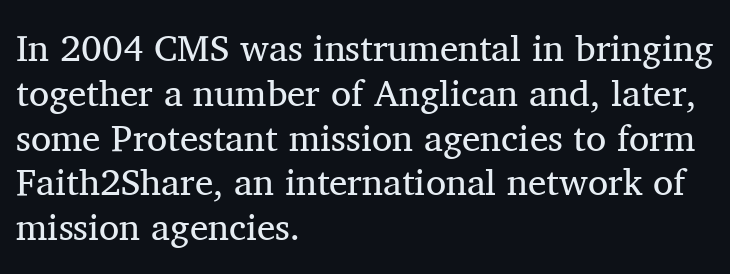
The image shows 37 px regular-weight serif type, upright; set left-aligned, line spacing 1.21x, normal letter spacing, not underlined; medium stroke contrast and a medium x-height.
